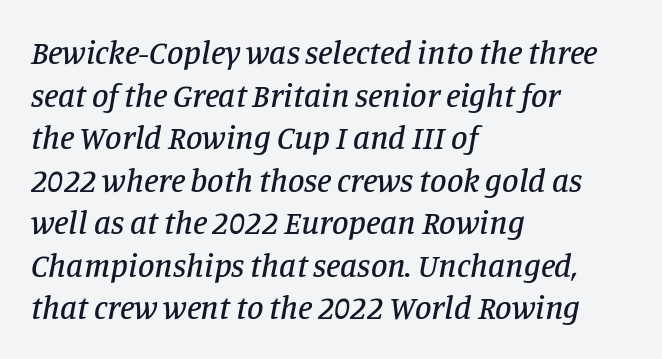
Q: Is the text italic (slanted)? A: Yes, it leans right by about 11 degrees.
Q: Is the typeface a serif or a sans-serif typeface? A: Serif.
Q: Is the text underlined? A: No.
Q: How is the paragraph aligned? A: Left-aligned.
Q: Is the spacing between letters normal or unusually wide? A: Normal.
Q: Is the spacing between lines tight, normal or loose? A: Normal.
Q: Width (condensed, normal, or wide)? A: Normal.
Q: Stroke contrast? A: Low.
Q: x-height? A: Large.
Q: Monospaced? A: No.
